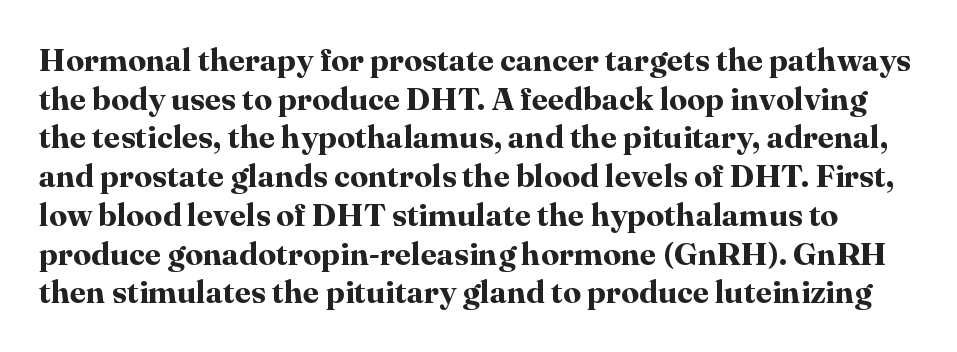
{"serif": "yes", "italic": "no", "bold": "yes", "weight": "bold", "width": "normal", "stroke_contrast": "high", "x_height": "medium", "monospaced": "no", "underline": "no", "line_spacing_ratio": 1.21, "letter_spacing": "normal", "letter_spacing_em": 0.0, "glyph_px": 32}
